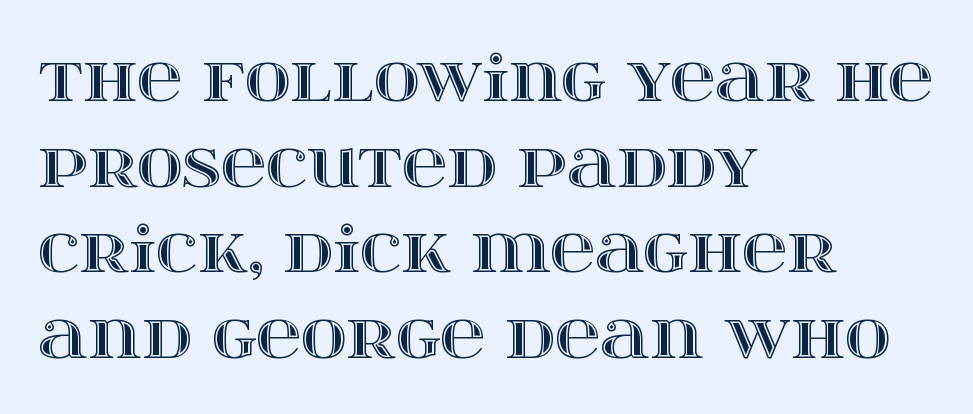
Q: Is the text italic (slanted)? A: No, it is upright.
Q: Is the text underlined? A: No.
Q: How is the paragraph aligned? A: Left-aligned.
Q: Is the spacing between letters normal or unusually wide? A: Normal.
Q: Is the spacing between lines tight, normal or loose? A: Normal.
Q: Width (condensed, normal, or wide)? A: Wide.
Q: x-height? A: Large.
Q: Monospaced? A: No.
